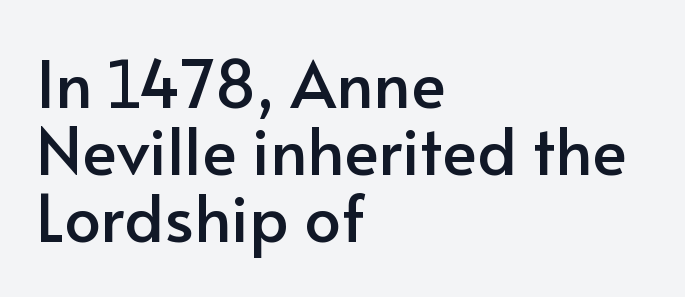
These lines are rendered in a variable-pitch font. Underlining? Definitely not there. A classic flush-left, rag-right setting is used for this passage. Look at the bottom of the vertical strokes: they stop flat, with no serifs. Baseline-to-baseline distance is barely more than the letter height. This is roman type, the default non-slanted kind.
